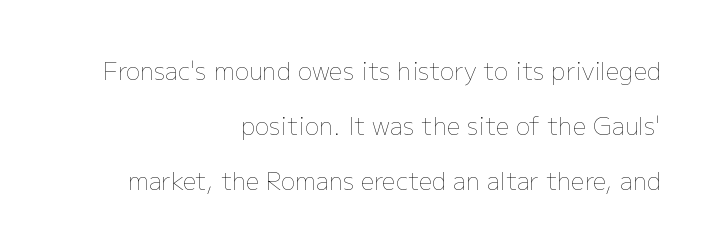
{"italic": "no", "bold": "no", "underline": "no", "align": "right", "line_spacing": "loose", "line_spacing_ratio": 2.3, "letter_spacing": "normal", "letter_spacing_em": 0.0, "glyph_px": 24}
